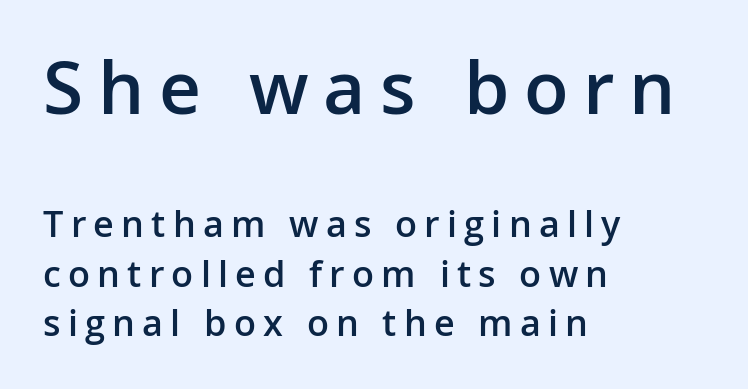
Q: Is the text bold? A: Semi-bold.
Q: Is the text italic (slanted)? A: No, it is upright.
Q: Is the typeface a serif or a sans-serif typeface? A: Sans-serif.
Q: Is the text underlined? A: No.
Q: How is the paragraph aligned? A: Left-aligned.
Q: Is the spacing between letters normal or unusually wide? A: Unusually wide.
Q: Is the spacing between lines tight, normal or loose? A: Normal.
Q: Which block of text is set in a larger size, the first (top) or the second (bottom)? A: The first (top) one.
Q: Width (condensed, normal, or wide)? A: Normal.
Q: Stroke contrast? A: Low.
Q: x-height? A: Medium.
Q: Monospaced? A: No.
